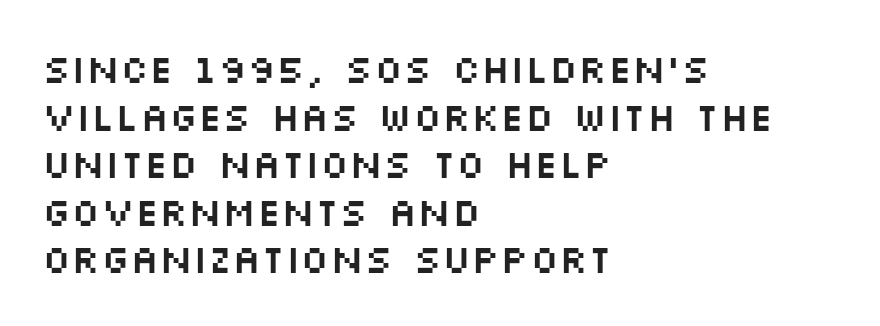
These lines are composed in type without serifs. There is no visible air inserted between adjacent glyphs. The foot of each line stays bare and open. The passage shown is typed in a proportional face where columns would drift. The letters stand straight up with perfectly vertical stems. Is the block centered? No — it sits flush against the left margin.
